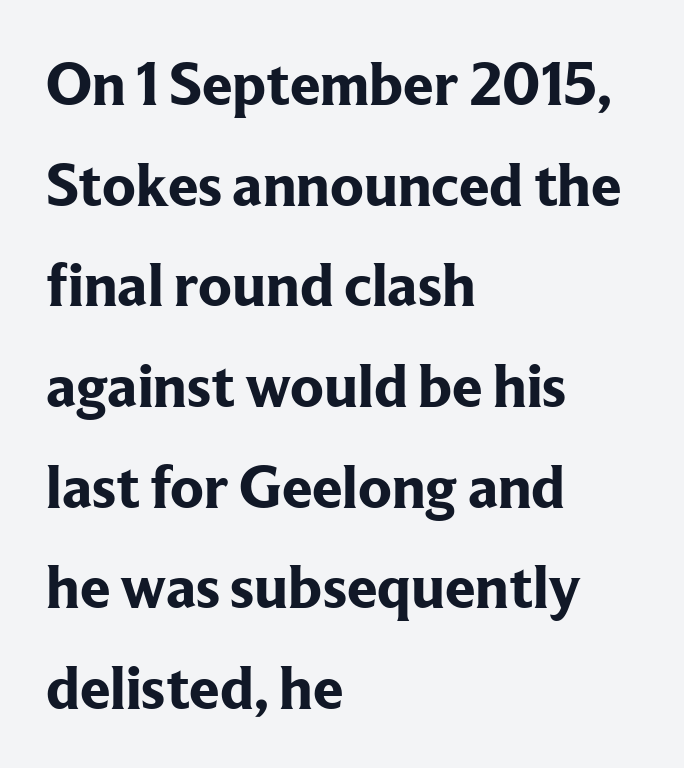
The image shows 61 px bold serif type, upright; set left-aligned, normal line spacing (1.65x), normal letter spacing, not underlined; low stroke contrast and a medium x-height.
